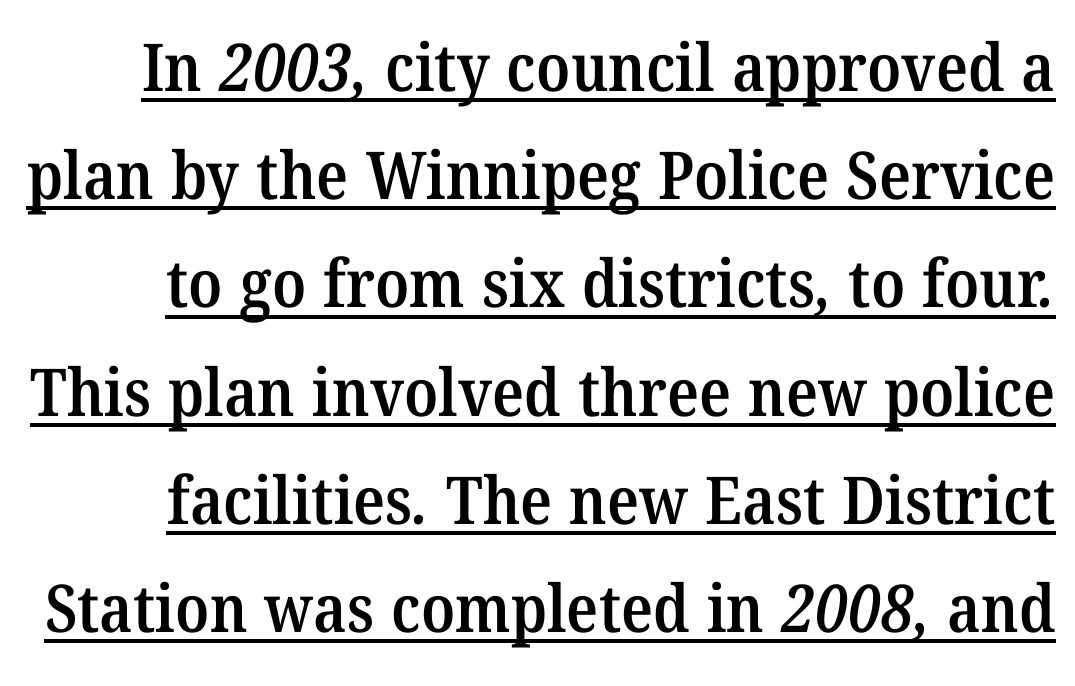
{"serif": "yes", "bold": "semi", "weight": "semibold", "width": "normal", "stroke_contrast": "medium", "x_height": "medium", "monospaced": "no", "underline": "yes", "line_spacing": "normal", "line_spacing_ratio": 1.64, "letter_spacing": "normal", "letter_spacing_em": 0.0, "glyph_px": 66}
